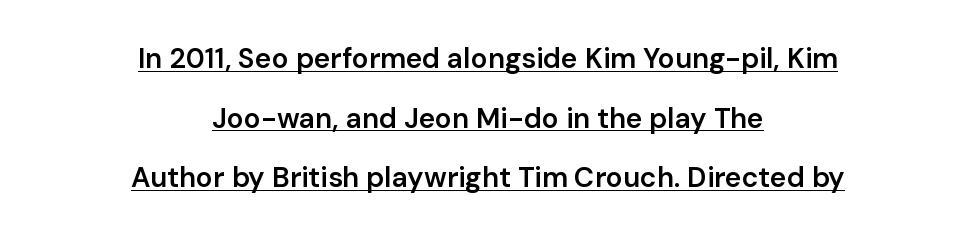
One-word summary of the alignment: center. Strokes here are thickened, but only to semibold level. The letters advance in unequal steps, a hallmark of proportional type. Leading is clearly above the norm, producing a sparse column. The designer went with a sans here, leaving each stem footless.
